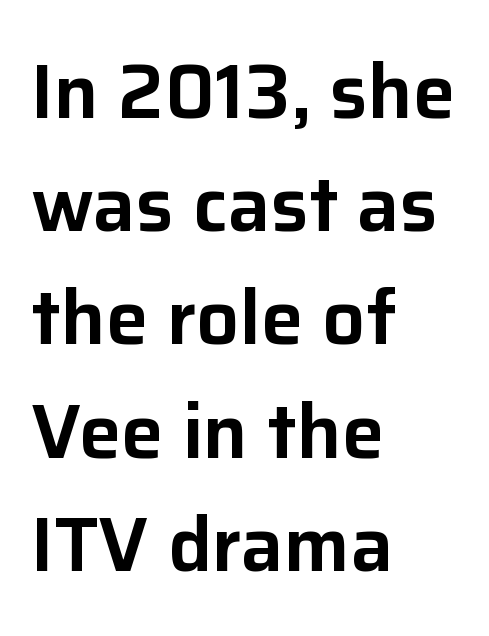
{"serif": "no", "italic": "no", "width": "normal", "stroke_contrast": "low", "x_height": "medium", "monospaced": "no", "underline": "no", "align": "left", "line_spacing": "normal", "line_spacing_ratio": 1.49, "letter_spacing": "normal", "letter_spacing_em": 0.0, "glyph_px": 76}
